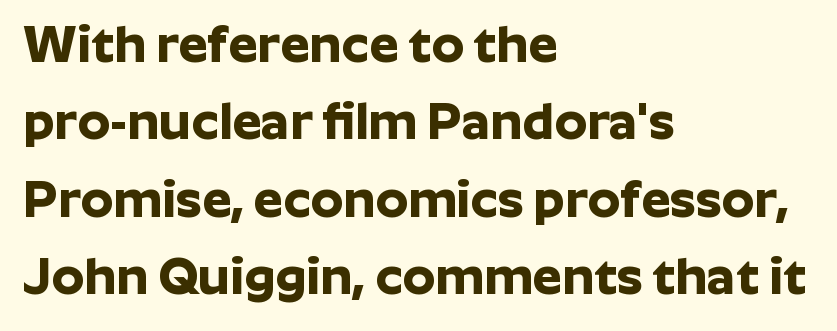
Q: Is the text bold? A: Yes.
Q: Is the text italic (slanted)? A: No, it is upright.
Q: Is the typeface a serif or a sans-serif typeface? A: Sans-serif.
Q: Is the text underlined? A: No.
Q: How is the paragraph aligned? A: Left-aligned.
Q: Is the spacing between letters normal or unusually wide? A: Normal.
Q: Is the spacing between lines tight, normal or loose? A: Normal.
Q: Width (condensed, normal, or wide)? A: Normal.
Q: Stroke contrast? A: Low.
Q: x-height? A: Medium.
Q: Monospaced? A: No.
